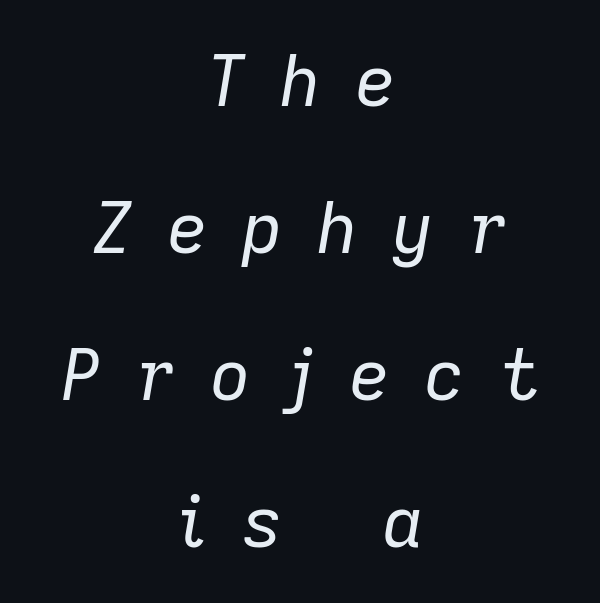
The image shows 71 px regular-weight type, italic (leaning right); set centered, loose line spacing (2.07x), unusually wide letter spacing (+0.48 em), not underlined; low stroke contrast and a medium x-height.
